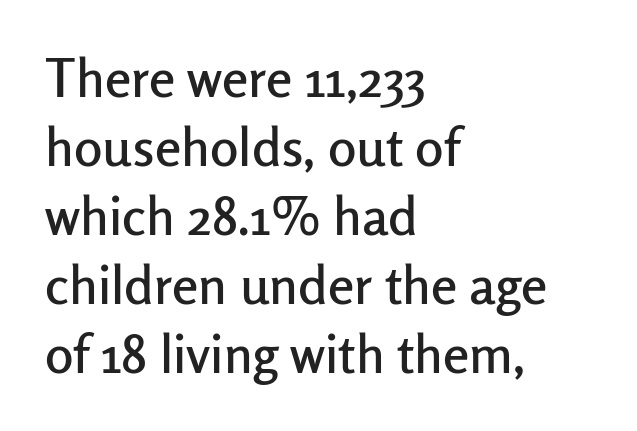
Q: Is the text italic (slanted)? A: No, it is upright.
Q: Is the typeface a serif or a sans-serif typeface? A: Sans-serif.
Q: Is the text underlined? A: No.
Q: How is the paragraph aligned? A: Left-aligned.
Q: Is the spacing between letters normal or unusually wide? A: Normal.
Q: Is the spacing between lines tight, normal or loose? A: Normal.
Q: Width (condensed, normal, or wide)? A: Normal.
Q: Stroke contrast? A: Low.
Q: x-height? A: Medium.
Q: Monospaced? A: No.
